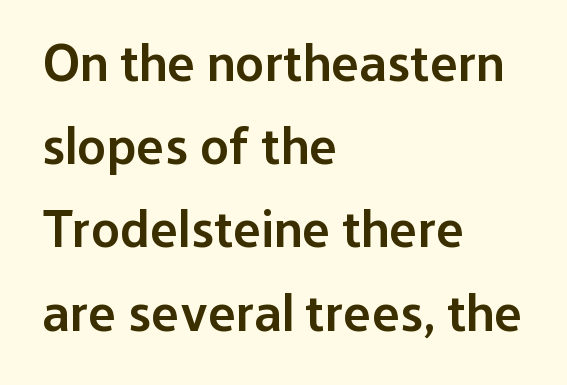
The image shows 53 px semibold sans-serif type, upright; set left-aligned, normal line spacing (1.57x), normal letter spacing, not underlined; low stroke contrast and a medium x-height.
